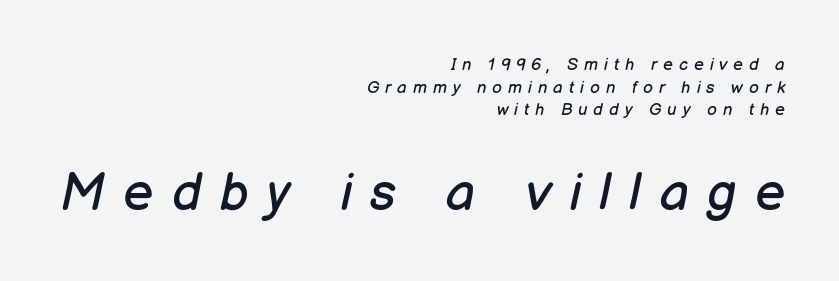
The image shows 52 px regular-weight type, italic (leaning right); set right-aligned, normal line spacing (1.33x), unusually wide letter spacing (+0.35 em), not underlined; the second (bottom) block is 3.06x larger; low stroke contrast and a medium x-height.
